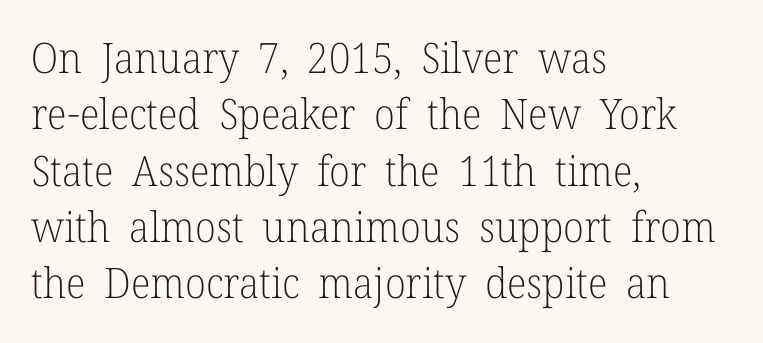
{"serif": "yes", "italic": "no", "bold": "no", "weight": "light", "width": "normal", "stroke_contrast": "low", "x_height": "medium", "monospaced": "no", "underline": "no", "align": "left", "line_spacing": "normal", "line_spacing_ratio": 1.34, "letter_spacing": "normal", "letter_spacing_em": 0.0, "glyph_px": 42}
